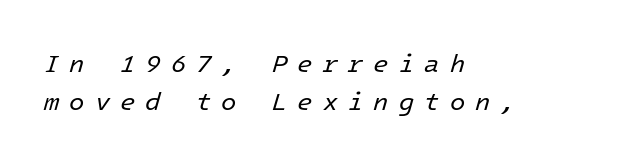
No letter is thick-stroked: the sample isn't bold. A typesetter would call this heavily tracked-out type. Underline: absent. The designer left line spacing at the default.
